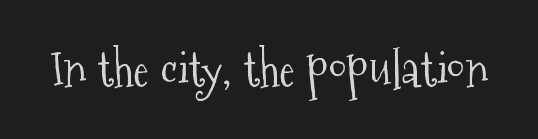
The image shows 48 px light, condensed serif type, upright; set normal letter spacing, not underlined; medium stroke contrast and a medium x-height.
